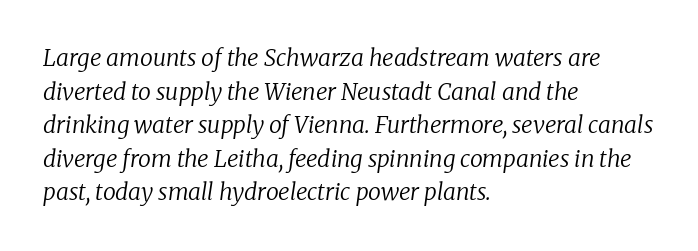
Q: Is the text bold? A: No.
Q: Is the text italic (slanted)? A: Yes, it leans right by about 8 degrees.
Q: Is the text underlined? A: No.
Q: How is the paragraph aligned? A: Left-aligned.
Q: Is the spacing between letters normal or unusually wide? A: Normal.
Q: Is the spacing between lines tight, normal or loose? A: Normal.
